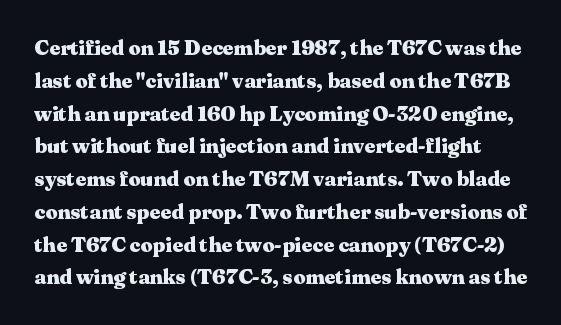
{"italic": "no", "bold": "yes", "underline": "no", "line_spacing": "normal", "line_spacing_ratio": 1.56, "letter_spacing": "normal", "letter_spacing_em": 0.0, "glyph_px": 21}
